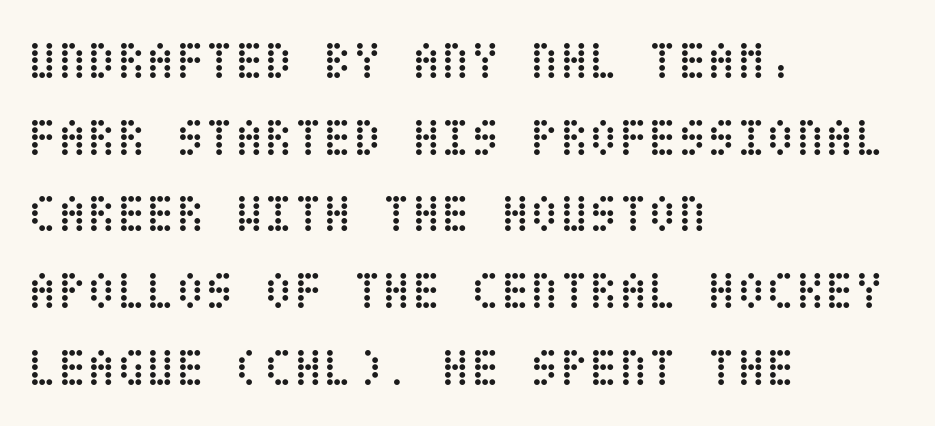
{"italic": "no", "bold": "no", "weight": "regular", "width": "condensed", "stroke_contrast": "low", "x_height": "large", "underline": "no", "align": "left", "line_spacing": "normal", "line_spacing_ratio": 1.42, "letter_spacing": "normal", "letter_spacing_em": 0.0, "glyph_px": 54}
